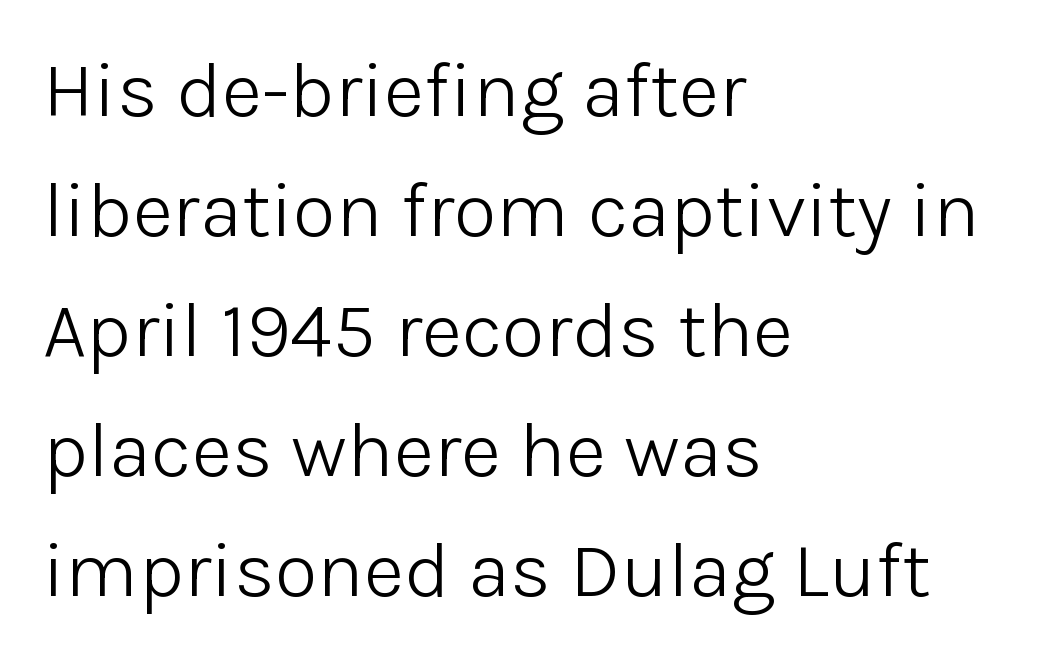
Q: Is the text bold? A: No.
Q: Is the text italic (slanted)? A: No, it is upright.
Q: Is the typeface a serif or a sans-serif typeface? A: Sans-serif.
Q: Is the text underlined? A: No.
Q: How is the paragraph aligned? A: Left-aligned.
Q: Is the spacing between letters normal or unusually wide? A: Normal.
Q: Is the spacing between lines tight, normal or loose? A: Normal.
Q: Width (condensed, normal, or wide)? A: Normal.
Q: Stroke contrast? A: Low.
Q: x-height? A: Medium.
Q: Monospaced? A: No.
